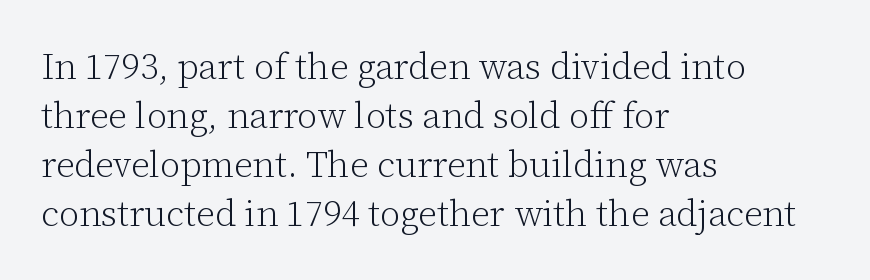
Q: Is the text bold? A: No.
Q: Is the text italic (slanted)? A: No, it is upright.
Q: Is the typeface a serif or a sans-serif typeface? A: Serif.
Q: Is the text underlined? A: No.
Q: How is the paragraph aligned? A: Left-aligned.
Q: Is the spacing between letters normal or unusually wide? A: Normal.
Q: Is the spacing between lines tight, normal or loose? A: Normal.
Q: Width (condensed, normal, or wide)? A: Normal.
Q: Stroke contrast? A: Low.
Q: x-height? A: Medium.
Q: Monospaced? A: No.
